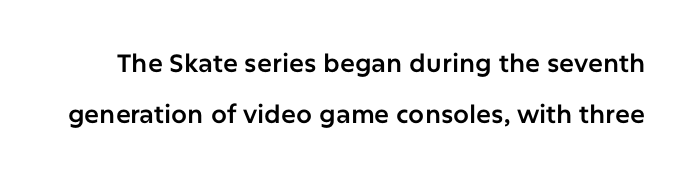
{"italic": "no", "underline": "no", "line_spacing": "loose", "line_spacing_ratio": 2.05, "letter_spacing": "normal", "letter_spacing_em": 0.0, "glyph_px": 25}
